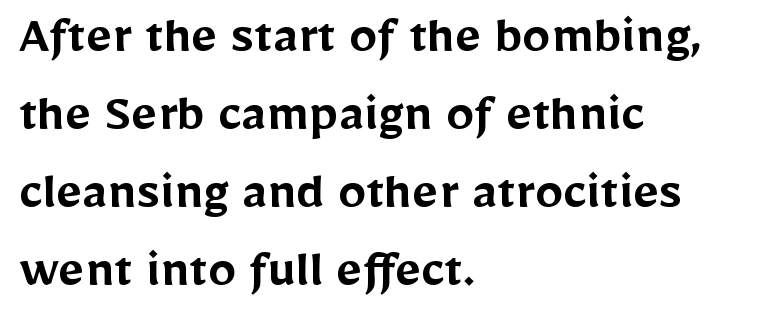
Decoration check: the copy has no underline. Nothing sits at the stroke ends, so this counts as sans-serif. Each letter keeps its own natural width here, so spacing adapts to shape. This is roman type, the default non-slanted kind. Nothing unusual about the tracking: characters are spaced as the font intends.
